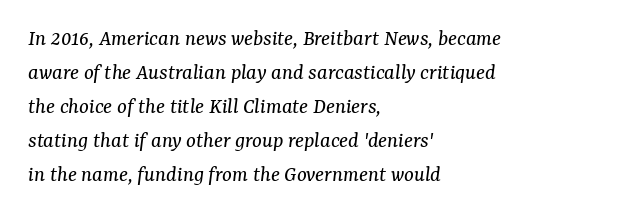
Q: Is the text bold? A: No.
Q: Is the text italic (slanted)? A: Yes, it leans right by about 7 degrees.
Q: Is the text underlined? A: No.
Q: How is the paragraph aligned? A: Left-aligned.
Q: Is the spacing between letters normal or unusually wide? A: Normal.
Q: Is the spacing between lines tight, normal or loose? A: Normal.
